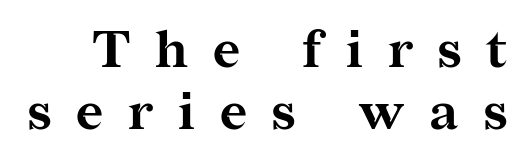
The gaps between neighbouring characters are conspicuously large. Decoration check: the copy has no underline. The passage shown is typed in a proportional face where columns would drift. You'd pick this weight for a headline — it's a proper bold. Vertical strokes here are truly vertical. Each letter's strokes conclude with small projecting serifs.
